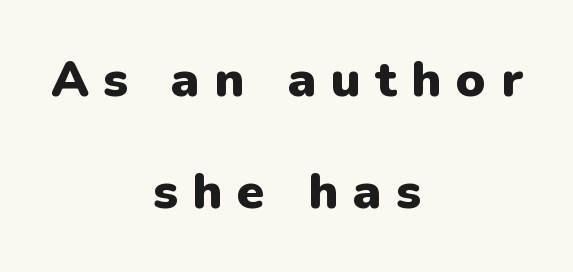
Q: Is the text bold? A: Yes.
Q: Is the text italic (slanted)? A: No, it is upright.
Q: Is the typeface a serif or a sans-serif typeface? A: Sans-serif.
Q: Is the text underlined? A: No.
Q: How is the paragraph aligned? A: Centered.
Q: Is the spacing between letters normal or unusually wide? A: Unusually wide.
Q: Is the spacing between lines tight, normal or loose? A: Loose.
Q: Width (condensed, normal, or wide)? A: Normal.
Q: Stroke contrast? A: Low.
Q: x-height? A: Medium.
Q: Monospaced? A: No.
